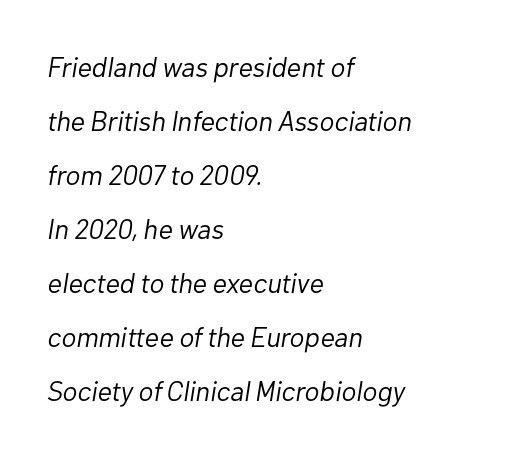
Note the varied advance widths — an 'i' is clearly narrower than an 'm'. What stands out about the letter spacing? Nothing — it is the standard amount. This reads as an unemphasized weight, regular at the heaviest. Clear beneath every line of the passage. Style check: oblique.
